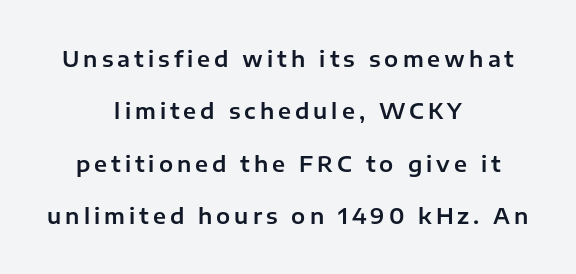
{"italic": "no", "underline": "no", "align": "center", "line_spacing": "loose", "line_spacing_ratio": 2.49, "glyph_px": 21}
